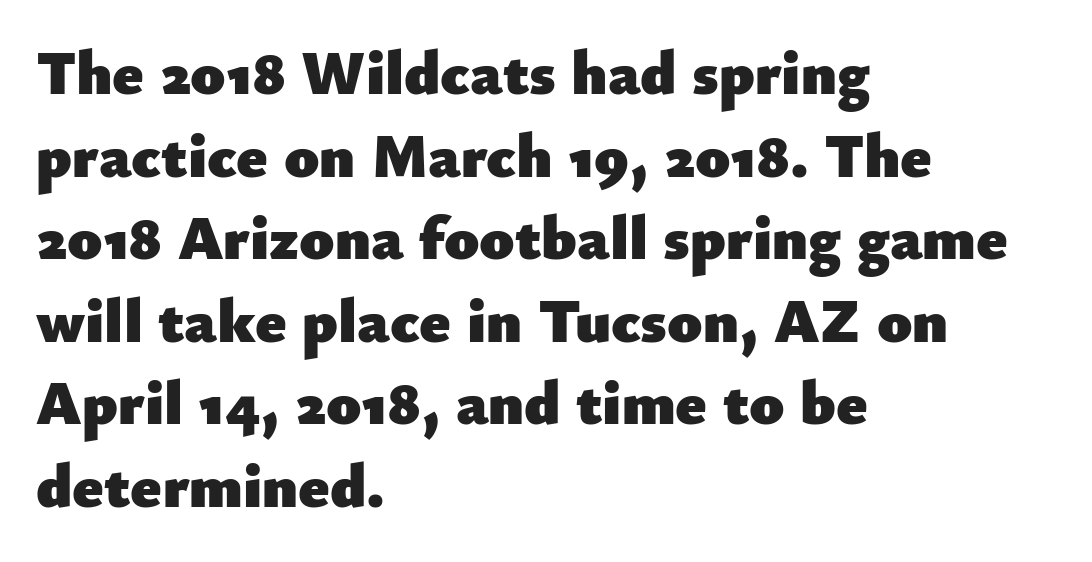
Q: Is the text bold? A: Yes.
Q: Is the text italic (slanted)? A: No, it is upright.
Q: Is the typeface a serif or a sans-serif typeface? A: Sans-serif.
Q: Is the text underlined? A: No.
Q: How is the paragraph aligned? A: Left-aligned.
Q: Is the spacing between letters normal or unusually wide? A: Normal.
Q: Is the spacing between lines tight, normal or loose? A: Normal.
Q: Width (condensed, normal, or wide)? A: Normal.
Q: Stroke contrast? A: Low.
Q: x-height? A: Small.
Q: Monospaced? A: No.
